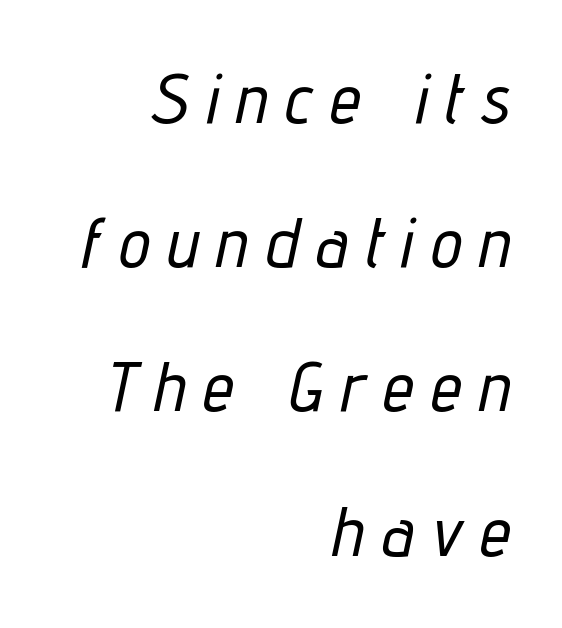
{"italic": "yes", "lean": "right", "slant_degrees": 12, "width": "condensed", "stroke_contrast": "low", "x_height": "medium", "monospaced": "no", "underline": "no", "align": "right", "line_spacing": "loose", "line_spacing_ratio": 2.06, "letter_spacing": "wide", "letter_spacing_em": 0.26, "glyph_px": 70}
